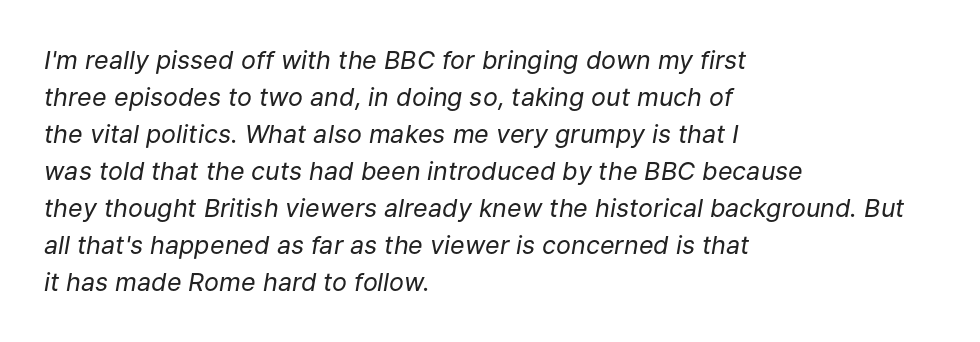
{"italic": "yes", "lean": "right", "slant_degrees": 9, "bold": "no", "underline": "no", "align": "left", "line_spacing": "normal", "line_spacing_ratio": 1.48, "letter_spacing": "normal", "letter_spacing_em": 0.0, "glyph_px": 25}
